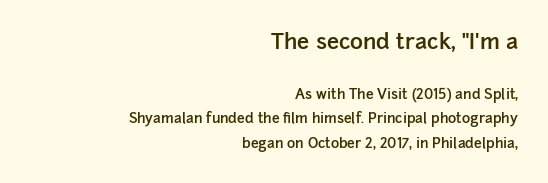
{"italic": "no", "bold": "semi", "underline": "no", "align": "right", "line_spacing_ratio": 1.77, "letter_spacing": "normal", "letter_spacing_em": 0.0, "larger_block": "first", "size_ratio": 1.57, "glyph_px": 22}
